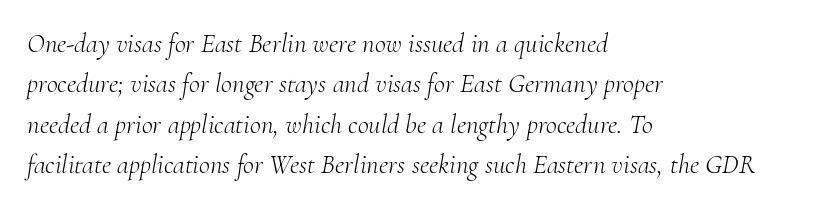
The leading is moderate, giving the passage an even texture. Underline: absent. The letters are slanted; this is an italic face. Heft: none added — not bold. Each line starts at the same left margin while the right side varies. Short note: letters normally spaced.
